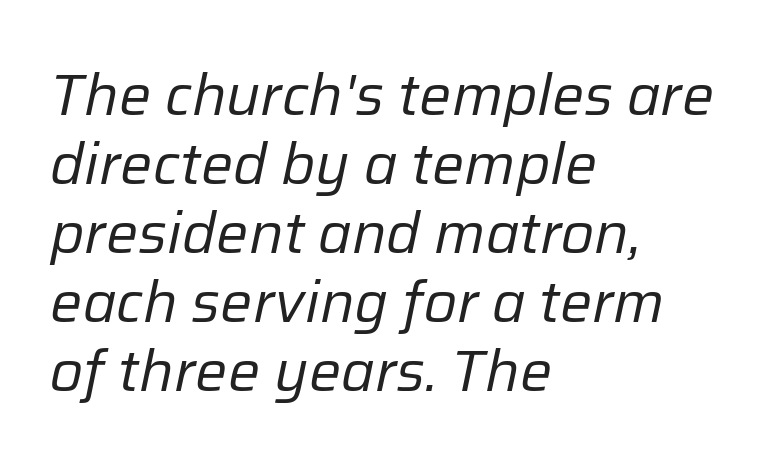
Characters follow at the spacing the type designer built in. Stroke thickness stays within the range of a standard reading face or lighter. There's an unmistakable incline to the writing here. Type without underlining.
